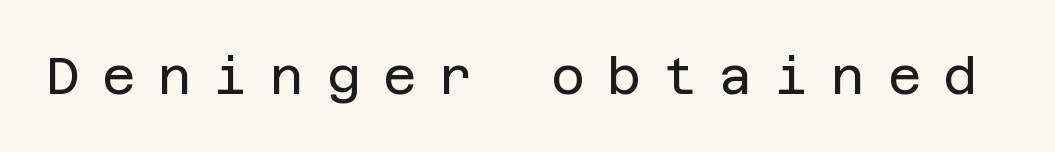
{"serif": "no", "italic": "no", "bold": "no", "weight": "regular", "width": "normal", "stroke_contrast": "low", "x_height": "large", "underline": "no", "letter_spacing": "wide", "letter_spacing_em": 0.45, "glyph_px": 51}
